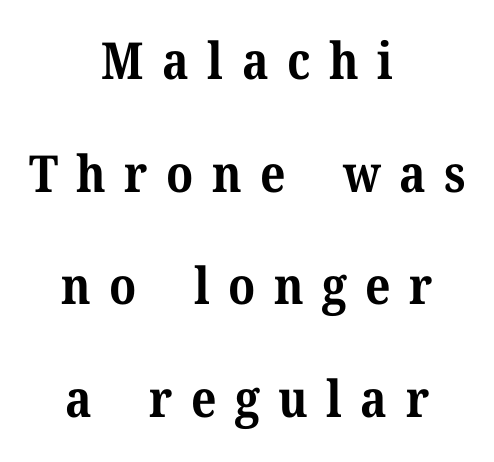
{"serif": "yes", "italic": "no", "bold": "yes", "weight": "bold", "width": "normal", "stroke_contrast": "medium", "x_height": "medium", "monospaced": "no", "underline": "no", "align": "center", "line_spacing": "loose", "line_spacing_ratio": 2.21, "letter_spacing": "wide", "letter_spacing_em": 0.36, "glyph_px": 51}
